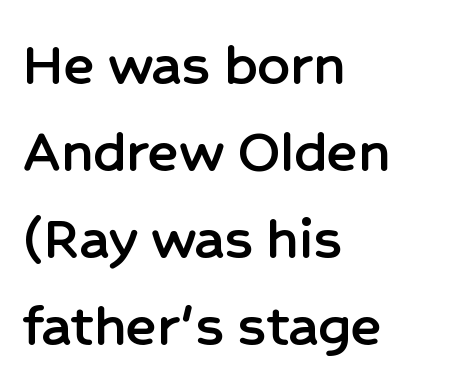
{"serif": "no", "italic": "no", "width": "normal", "stroke_contrast": "low", "x_height": "medium", "monospaced": "no", "underline": "no", "align": "left", "line_spacing": "normal", "line_spacing_ratio": 1.36, "letter_spacing": "normal", "letter_spacing_em": 0.0, "glyph_px": 64}
